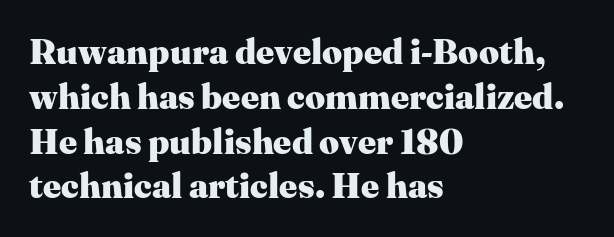
The image shows 35 px heavy serif type, upright; set left-aligned, normal line spacing (1.28x), normal letter spacing, not underlined; medium stroke contrast and a medium x-height.
